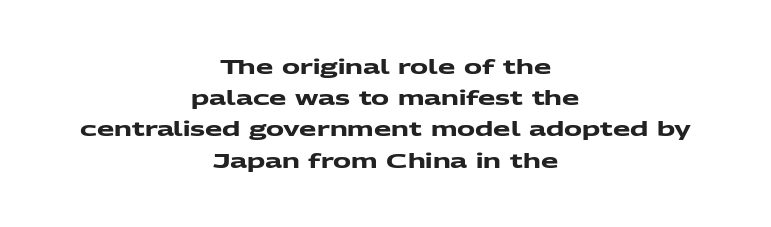
{"bold": "yes", "underline": "no", "align": "center", "line_spacing": "normal", "line_spacing_ratio": 1.56, "letter_spacing": "normal", "letter_spacing_em": 0.0, "glyph_px": 20}
